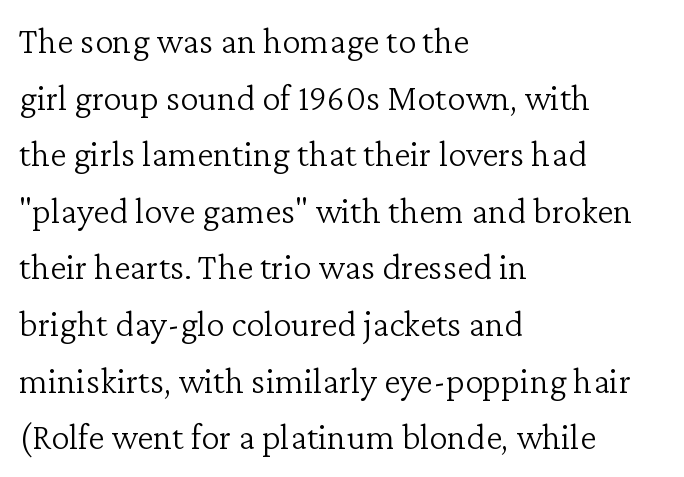
Horizontal alignment here is leftward, the default for most running prose. Spacing between characters is what you'd get straight out of the box. What kind of face is this? One with serifs. This reads as an unemphasized weight, regular at the heaviest. Varying glyph widths throughout — classic text-font behaviour.
